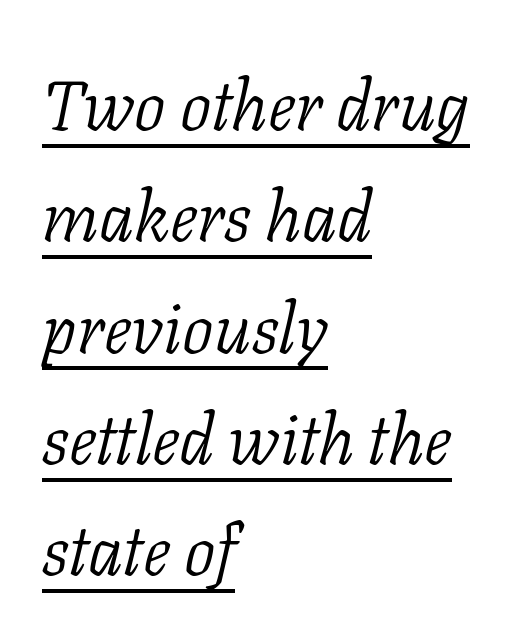
The image shows 70 px light serif type, italic (leaning right); set left-aligned, normal line spacing (1.59x), normal letter spacing, underlined; low stroke contrast and a medium x-height.
